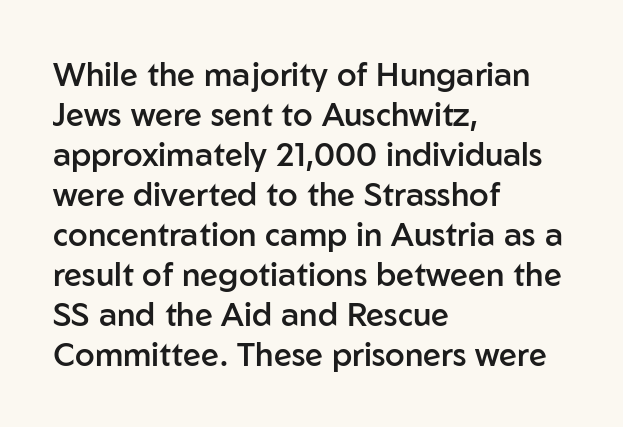
Think of a printed novel: that variable character pitch is what you see here. Semibold letterforms, between regular and bold. Is the block centered? No — it sits flush against the left margin. Regarding leading, the lines here are spaced in the standard way.
